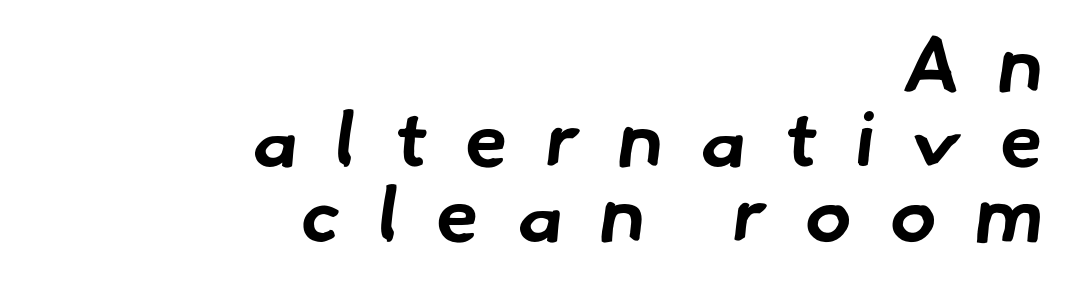
The image shows 78 px bold sans-serif type; set right-aligned, tight line spacing (0.96x), unusually wide letter spacing (+0.48 em), not underlined; low stroke contrast and a small x-height.
